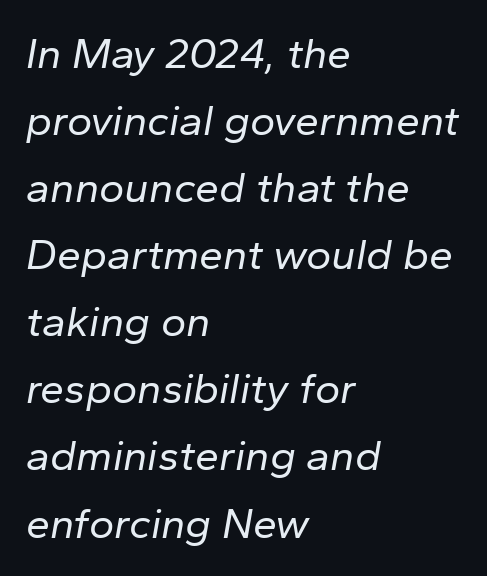
{"italic": "yes", "lean": "right", "slant_degrees": 10, "bold": "no", "weight": "regular", "width": "normal", "stroke_contrast": "low", "x_height": "medium", "monospaced": "no", "underline": "no", "align": "left", "line_spacing": "normal", "line_spacing_ratio": 1.56, "letter_spacing": "normal", "letter_spacing_em": 0.0, "glyph_px": 43}
